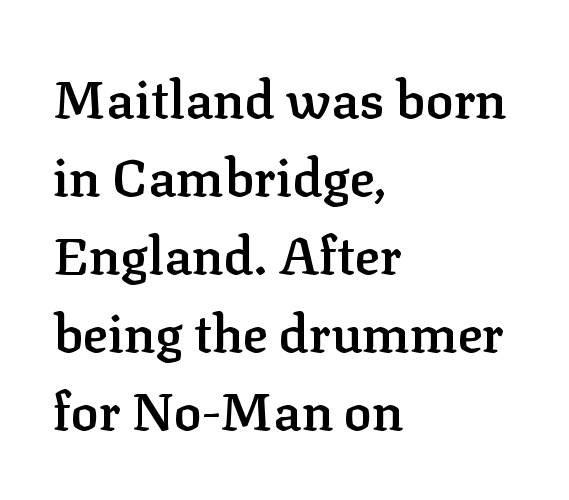
Q: Is the text bold? A: Semi-bold.
Q: Is the text italic (slanted)? A: No, it is upright.
Q: Is the typeface a serif or a sans-serif typeface? A: Serif.
Q: Is the text underlined? A: No.
Q: How is the paragraph aligned? A: Left-aligned.
Q: Is the spacing between letters normal or unusually wide? A: Normal.
Q: Is the spacing between lines tight, normal or loose? A: Normal.
Q: Width (condensed, normal, or wide)? A: Normal.
Q: Stroke contrast? A: Low.
Q: x-height? A: Medium.
Q: Monospaced? A: No.
